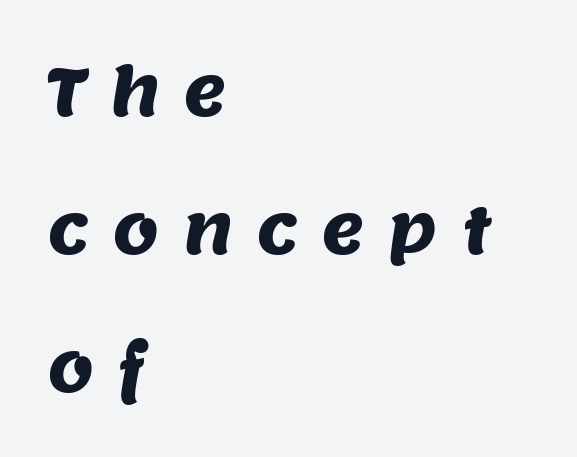
Q: Is the typeface a serif or a sans-serif typeface? A: Sans-serif.
Q: Is the text underlined? A: No.
Q: How is the paragraph aligned? A: Left-aligned.
Q: Is the spacing between letters normal or unusually wide? A: Unusually wide.
Q: Is the spacing between lines tight, normal or loose? A: Loose.
Q: Width (condensed, normal, or wide)? A: Normal.
Q: Stroke contrast? A: Medium.
Q: x-height? A: Large.
Q: Monospaced? A: No.
